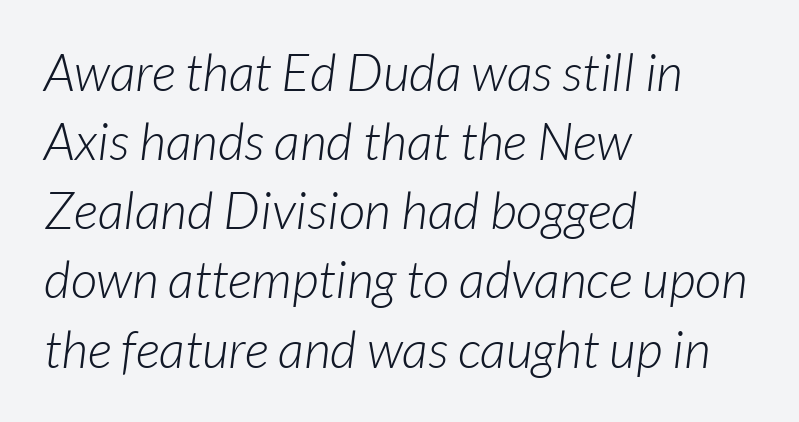
Q: Is the text bold? A: No.
Q: Is the typeface a serif or a sans-serif typeface? A: Sans-serif.
Q: Is the text underlined? A: No.
Q: How is the paragraph aligned? A: Left-aligned.
Q: Is the spacing between letters normal or unusually wide? A: Normal.
Q: Is the spacing between lines tight, normal or loose? A: Normal.
Q: Width (condensed, normal, or wide)? A: Normal.
Q: Stroke contrast? A: Low.
Q: x-height? A: Medium.
Q: Monospaced? A: No.
